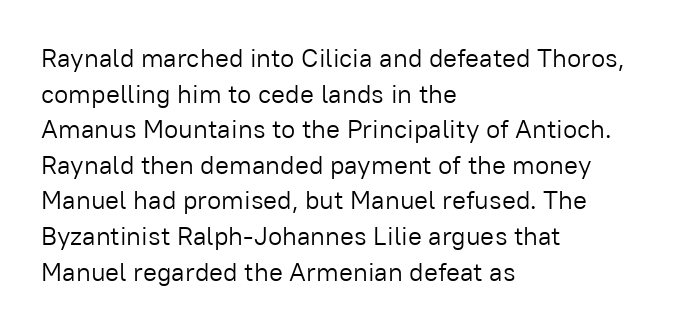
Q: Is the text bold? A: No.
Q: Is the text italic (slanted)? A: No, it is upright.
Q: Is the text underlined? A: No.
Q: How is the paragraph aligned? A: Left-aligned.
Q: Is the spacing between letters normal or unusually wide? A: Normal.
Q: Is the spacing between lines tight, normal or loose? A: Normal.
